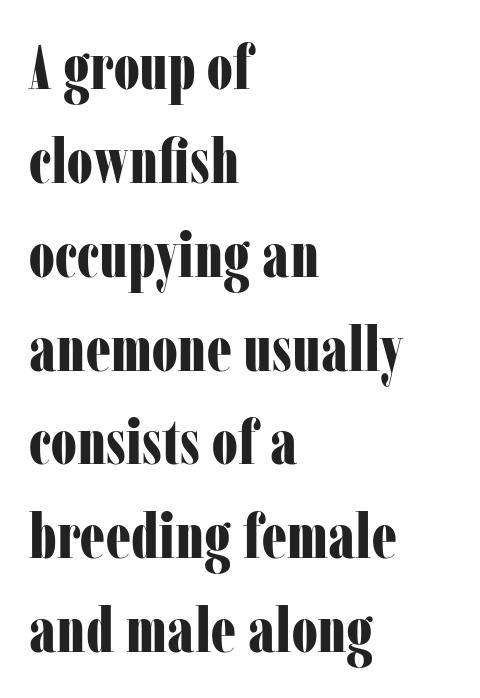
Q: Is the text bold? A: Yes.
Q: Is the text italic (slanted)? A: No, it is upright.
Q: Is the typeface a serif or a sans-serif typeface? A: Serif.
Q: Is the text underlined? A: No.
Q: How is the paragraph aligned? A: Left-aligned.
Q: Is the spacing between letters normal or unusually wide? A: Normal.
Q: Is the spacing between lines tight, normal or loose? A: Normal.
Q: Width (condensed, normal, or wide)? A: Condensed.
Q: Stroke contrast? A: Low.
Q: x-height? A: Medium.
Q: Monospaced? A: No.
